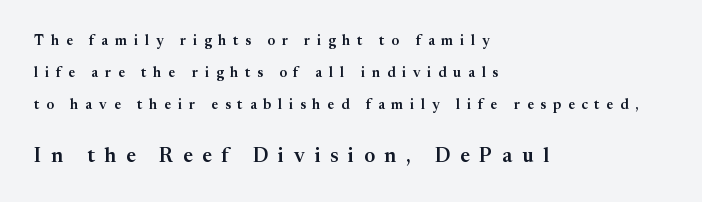
Q: Is the text italic (slanted)? A: No, it is upright.
Q: Is the text underlined? A: No.
Q: How is the paragraph aligned? A: Left-aligned.
Q: Is the spacing between letters normal or unusually wide? A: Unusually wide.
Q: Is the spacing between lines tight, normal or loose? A: Loose.
Q: Which block of text is set in a larger size, the first (top) or the second (bottom)? A: The second (bottom) one.
